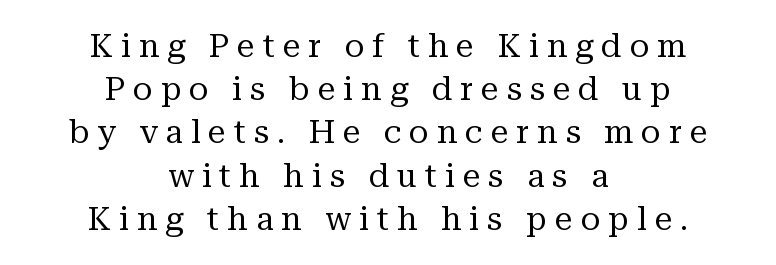
The image shows 32 px regular-weight serif type, upright; set centered, normal line spacing (1.35x), unusually wide letter spacing (+0.25 em), not underlined; medium stroke contrast and a medium x-height.
